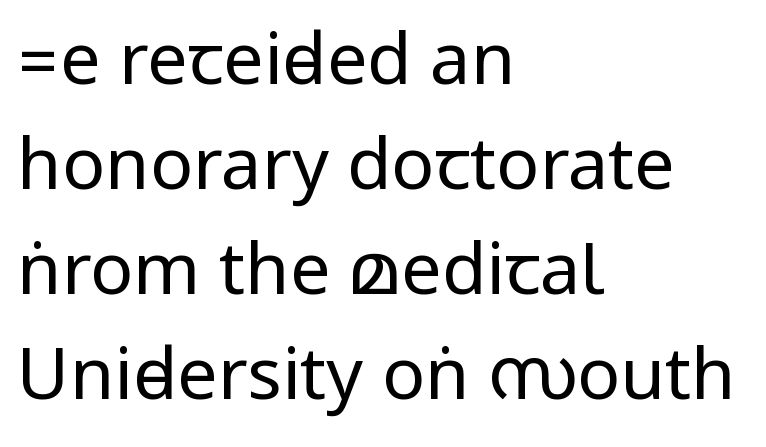
The tracking reads as untouched default to a designer's eye. Line spacing here is normal. This is not heavy type; no bold has been used. Is there any slant? The stems are plumb. The paragraph shown leans on its left margin. To sum up the face: it is a sans, with no serifs.
